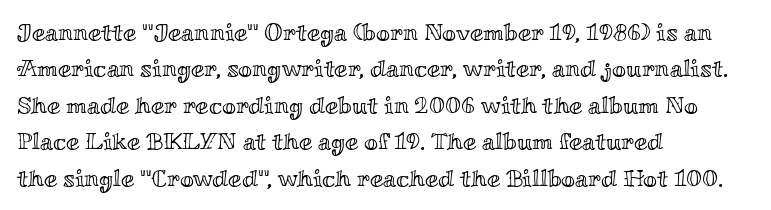
Q: Is the text italic (slanted)? A: No, it is upright.
Q: Is the text underlined? A: No.
Q: How is the paragraph aligned? A: Left-aligned.
Q: Is the spacing between letters normal or unusually wide? A: Normal.
Q: Is the spacing between lines tight, normal or loose? A: Normal.
